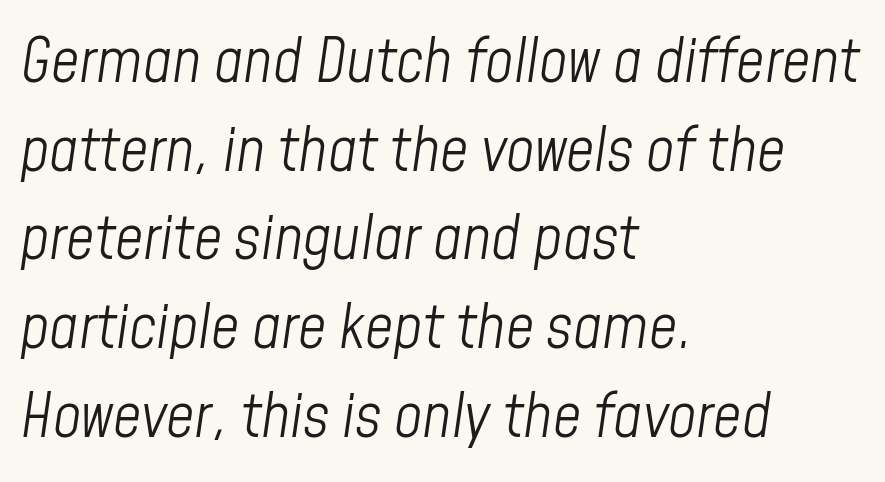
Each letter keeps its own natural width here, so spacing adapts to shape. Has an underline been added? It has not. This is oblique type, the kind used for emphasis or titles. This reads as an unemphasized weight, regular at the heaviest. Compared with typical body copy, the letter spacing here is the same.
